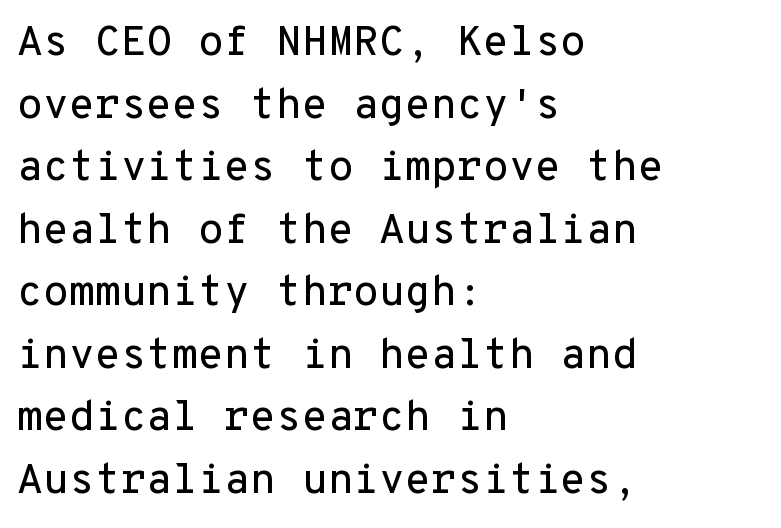
The rendering keeps characters at their native spacing. Anything drawn beneath the words? Only blank space. Horizontal alignment here is leftward, the default for most running prose. The rendering uses typewriter-style spacing with identical character cells.
